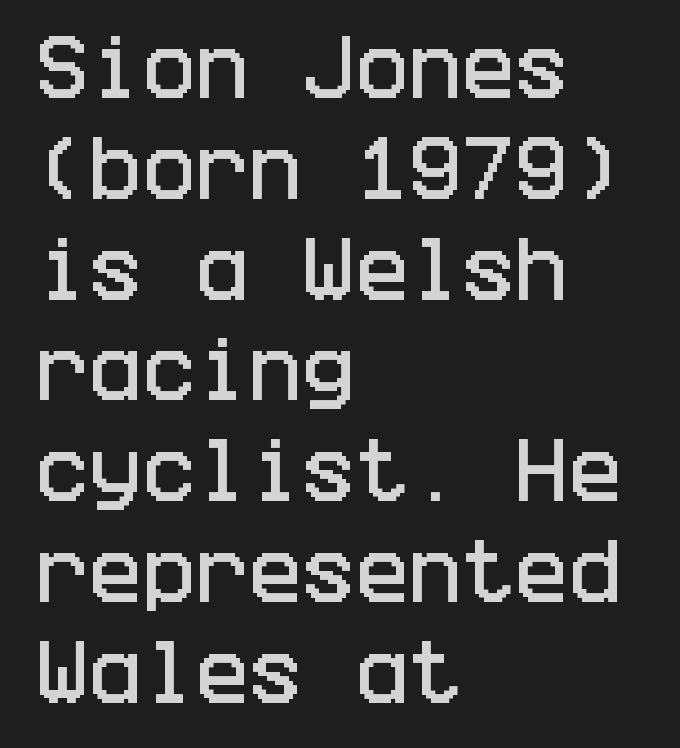
Q: Is the text italic (slanted)? A: No, it is upright.
Q: Is the typeface a serif or a sans-serif typeface? A: Sans-serif.
Q: Is the text underlined? A: No.
Q: How is the paragraph aligned? A: Left-aligned.
Q: Is the spacing between letters normal or unusually wide? A: Normal.
Q: Is the spacing between lines tight, normal or loose? A: Normal.
Q: Width (condensed, normal, or wide)? A: Condensed.
Q: Stroke contrast? A: Low.
Q: x-height? A: Large.
